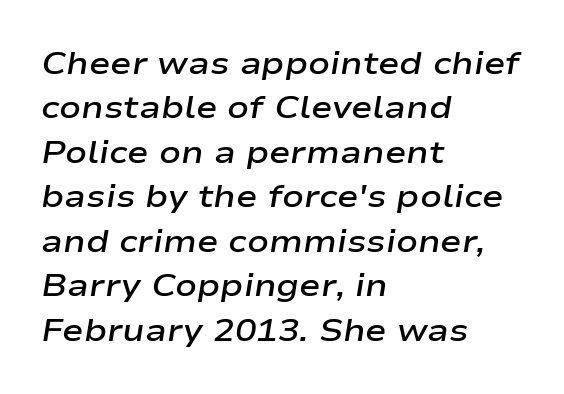
The image shows 32 px semibold, wide type, italic (leaning right); set left-aligned, normal line spacing (1.39x), normal letter spacing, not underlined; low stroke contrast and a medium x-height.
